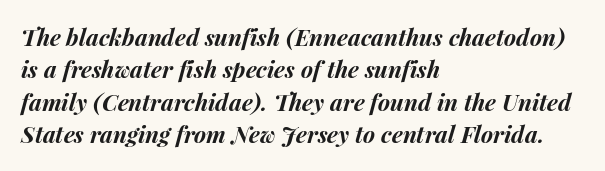
{"italic": "yes", "lean": "right", "slant_degrees": 15, "bold": "yes", "underline": "no", "align": "left", "line_spacing": "normal", "line_spacing_ratio": 1.41, "letter_spacing": "normal", "letter_spacing_em": 0.0, "glyph_px": 23}
